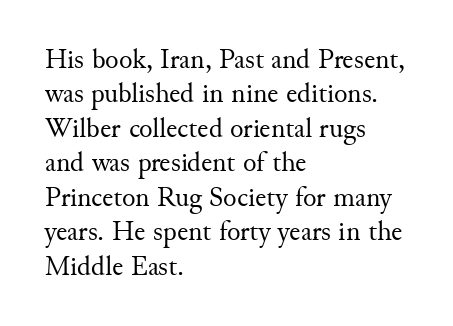
The foot of each line stays bare and open. The letters advance in unequal steps, a hallmark of proportional type. The passage shown is not bold in any degree. Each word holds together tightly as a unit, with standard inter-letter gaps. The text was rendered using a seriffed face with decorative stroke endings. The lettering stays uniformly vertical, giving the passage a roman look.
